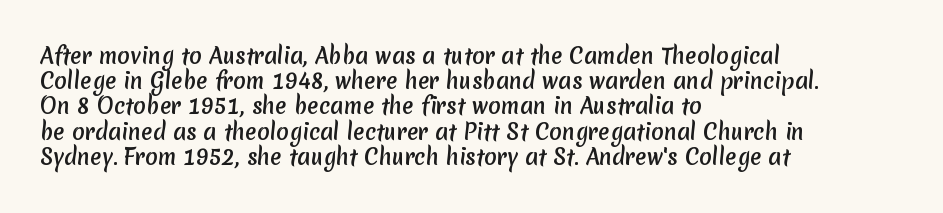
{"underline": "no", "align": "left", "line_spacing_ratio": 1.2, "letter_spacing": "normal", "letter_spacing_em": 0.0, "glyph_px": 21}
